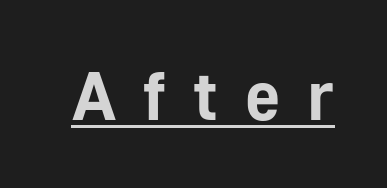
The image shows 68 px bold sans-serif type, upright; set unusually wide letter spacing (+0.4 em), underlined; low stroke contrast and a medium x-height.
